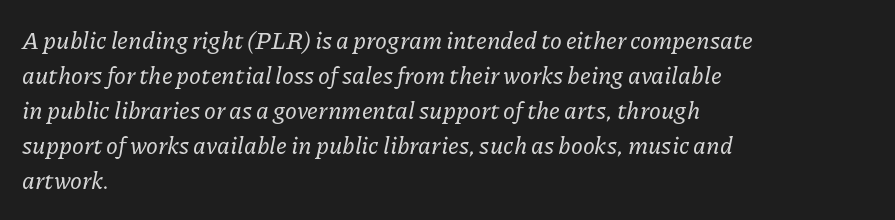
Words appear dense and cohesive because spacing is normal. Regular leading. It's the slanting kind of type. A classic flush-left, rag-right setting is used for this passage.
